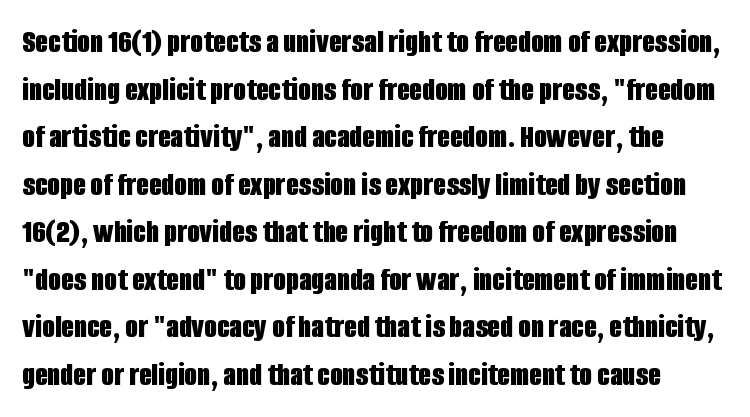
The image shows 33 px bold, condensed sans-serif type, upright; set normal line spacing (1.44x), normal letter spacing, not underlined; low stroke contrast and a large x-height.
